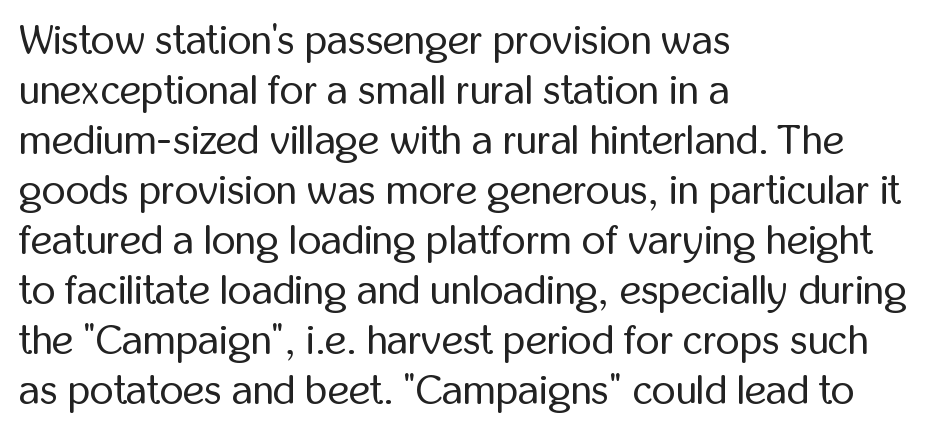
The image shows 41 px regular-weight, condensed sans-serif type, upright; set left-aligned, line spacing 1.22x, normal letter spacing, not underlined; low stroke contrast and a medium x-height.
